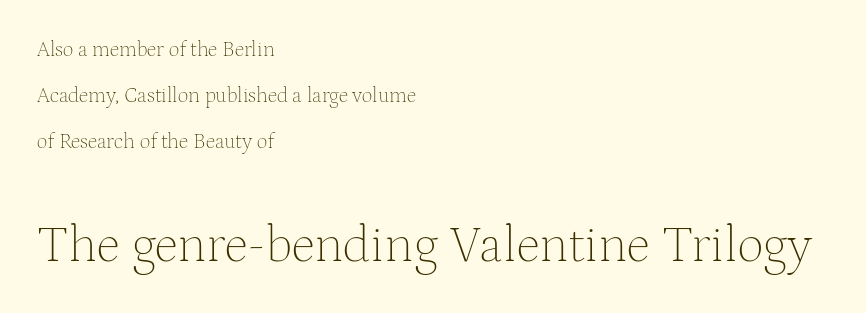
The image shows 52 px thin serif type, upright; set left-aligned, loose line spacing (2.18x), normal letter spacing, not underlined; the second (bottom) block is 2.48x larger; medium stroke contrast and a medium x-height.
